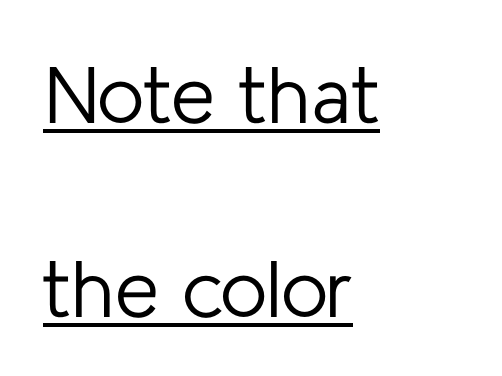
Q: Is the text bold? A: No.
Q: Is the text italic (slanted)? A: No, it is upright.
Q: Is the typeface a serif or a sans-serif typeface? A: Sans-serif.
Q: Is the text underlined? A: Yes.
Q: How is the paragraph aligned? A: Left-aligned.
Q: Is the spacing between letters normal or unusually wide? A: Normal.
Q: Is the spacing between lines tight, normal or loose? A: Loose.
Q: Width (condensed, normal, or wide)? A: Normal.
Q: Stroke contrast? A: Low.
Q: x-height? A: Medium.
Q: Monospaced? A: No.
